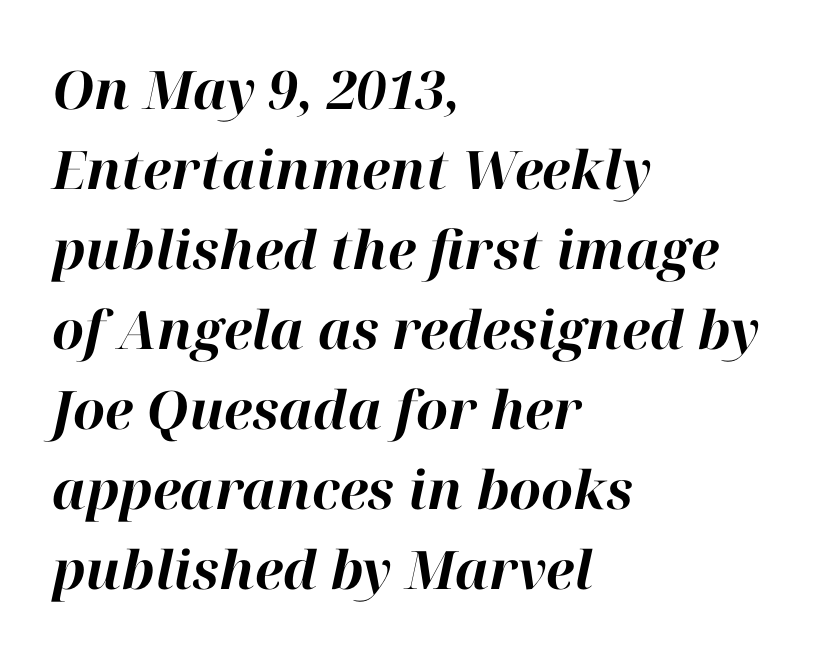
Q: Is the text bold? A: Yes.
Q: Is the text italic (slanted)? A: Yes, it leans right by about 12 degrees.
Q: Is the text underlined? A: No.
Q: How is the paragraph aligned? A: Left-aligned.
Q: Is the spacing between letters normal or unusually wide? A: Normal.
Q: Is the spacing between lines tight, normal or loose? A: Normal.
Q: Width (condensed, normal, or wide)? A: Normal.
Q: Stroke contrast? A: High.
Q: x-height? A: Medium.
Q: Monospaced? A: No.
